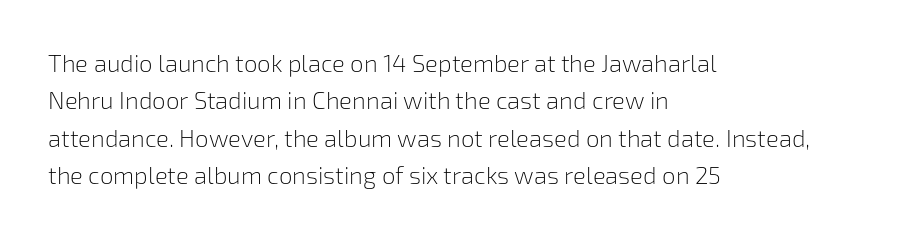
The image shows 24 px text type, upright; set left-aligned, normal line spacing (1.56x), normal letter spacing, not underlined.
